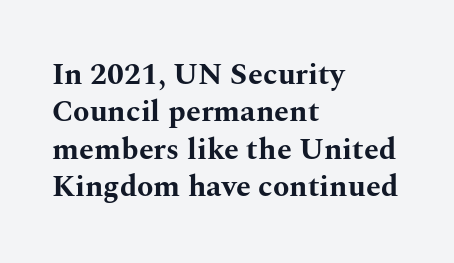
This sample has the flowing, uneven cadence of proportional lettering. Posture: vertical. Default kerning and tracking; the words read as compact shapes. The specimen omits any rule beneath the text block's lines.
